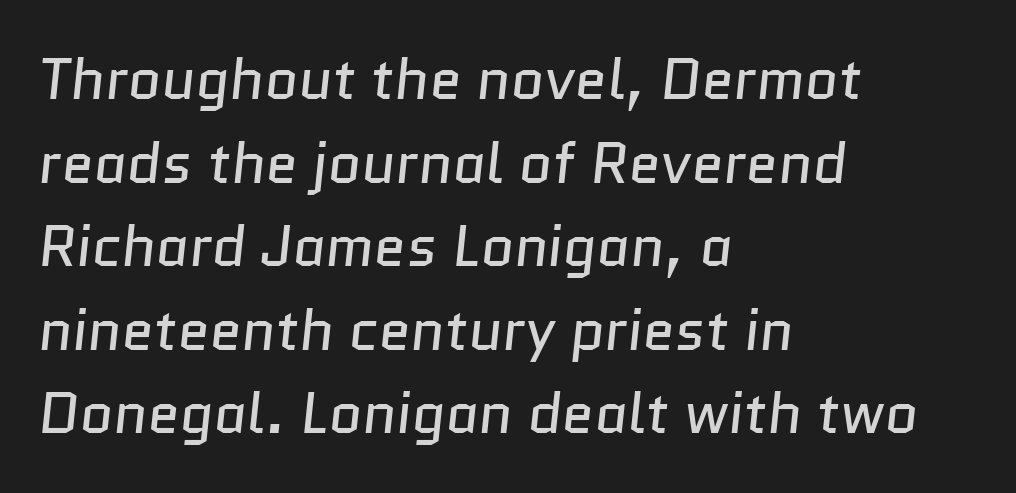
The image shows 58 px regular-weight sans-serif type; set left-aligned, normal line spacing (1.44x), normal letter spacing, not underlined; low stroke contrast and a medium x-height.
